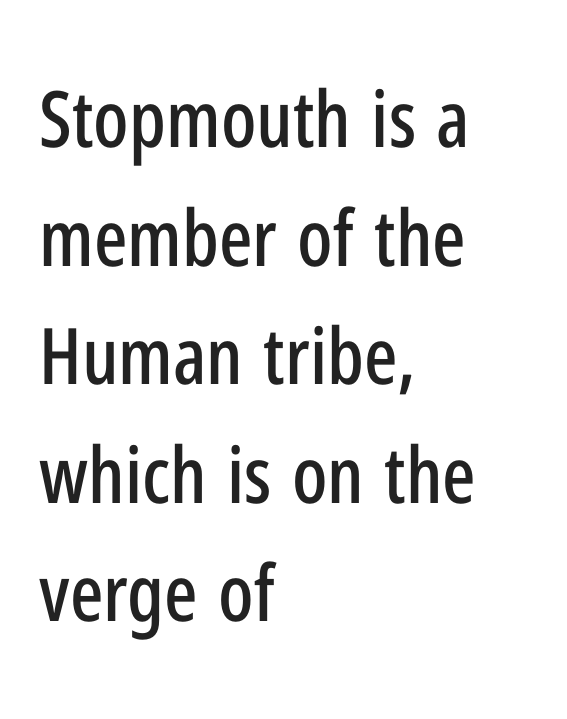
{"serif": "no", "italic": "no", "width": "condensed", "stroke_contrast": "low", "x_height": "medium", "monospaced": "no", "underline": "no", "align": "left", "line_spacing": "normal", "line_spacing_ratio": 1.52, "letter_spacing": "normal", "letter_spacing_em": 0.0, "glyph_px": 78}
